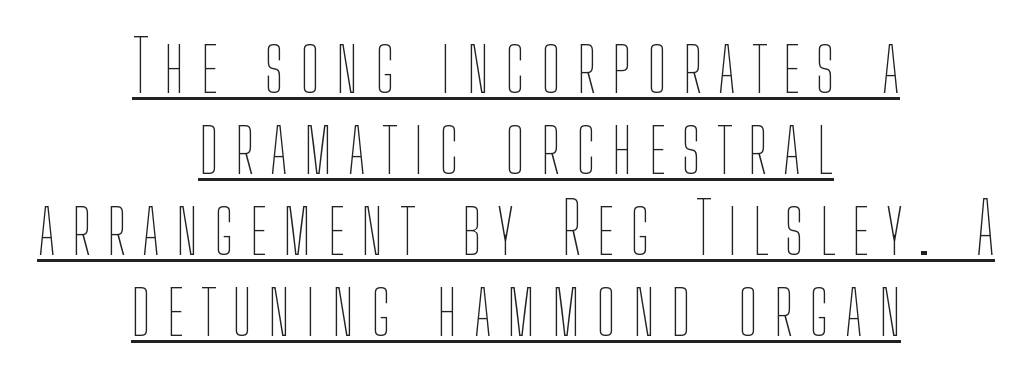
Q: Is the text bold? A: No.
Q: Is the text italic (slanted)? A: No, it is upright.
Q: Is the text underlined? A: Yes.
Q: How is the paragraph aligned? A: Centered.
Q: Is the spacing between letters normal or unusually wide? A: Unusually wide.
Q: Is the spacing between lines tight, normal or loose? A: Tight.
Q: Width (condensed, normal, or wide)? A: Condensed.
Q: Stroke contrast? A: Low.
Q: x-height? A: Medium.
Q: Monospaced? A: No.
